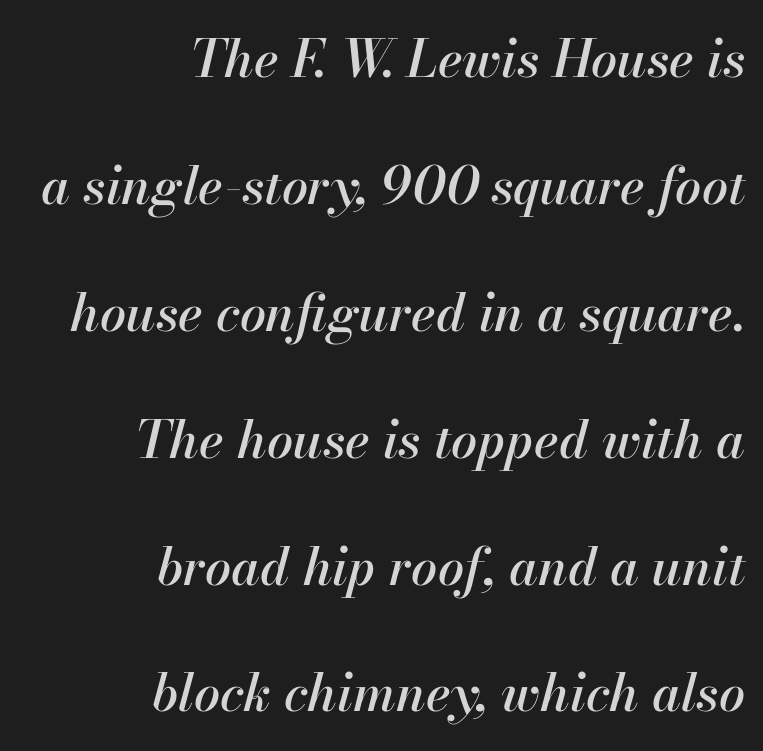
The line-height multiplier appears high, well above default. Observe the lean: these are italic letterforms. Nothing unusual about the tracking: characters are spaced as the font intends. Lines of text with bare space underneath. Does the copy run flush right? Yes — the right margin is perfectly even.
